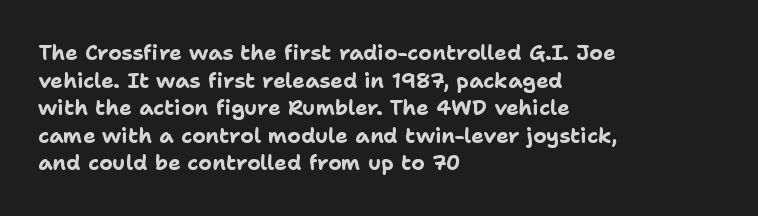
Q: Is the text bold? A: Yes.
Q: Is the text italic (slanted)? A: No, it is upright.
Q: Is the text underlined? A: No.
Q: How is the paragraph aligned? A: Left-aligned.
Q: Is the spacing between letters normal or unusually wide? A: Normal.
Q: Is the spacing between lines tight, normal or loose? A: Normal.
